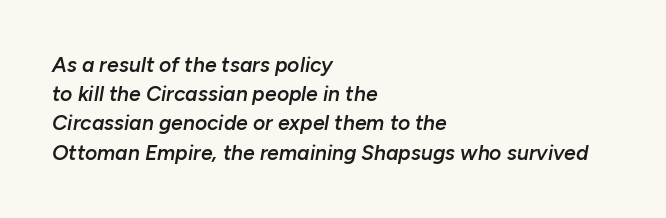
The image shows 21 px text type, italic (leaning right); set left-aligned, normal line spacing (1.39x), normal letter spacing, not underlined.
